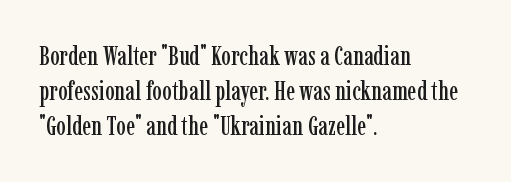
Q: Is the text italic (slanted)? A: No, it is upright.
Q: Is the text underlined? A: No.
Q: How is the paragraph aligned? A: Left-aligned.
Q: Is the spacing between letters normal or unusually wide? A: Normal.
Q: Is the spacing between lines tight, normal or loose? A: Normal.
